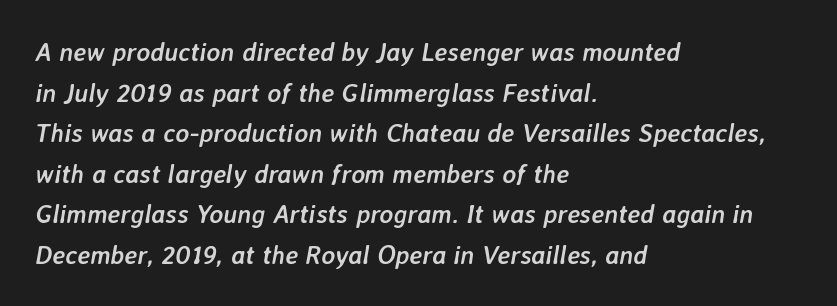
Leftover space on each line is placed entirely after the last word. Quick note: interline space is typical. The horizontal fit of the characters is conventional and even. Bare-footed words on every line. You can tell it's italic because the verticals aren't actually vertical. A full-strength bold gives these letters their thick strokes.
